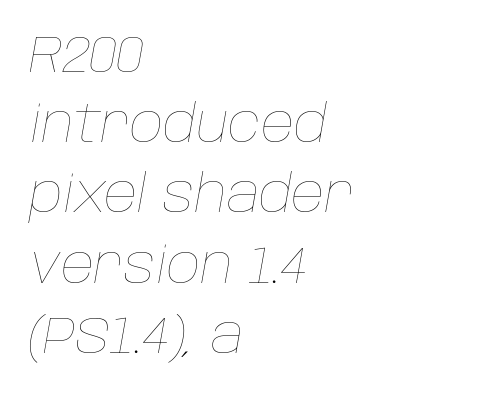
The image shows 52 px thin type, italic (leaning right); set left-aligned, normal line spacing (1.35x), normal letter spacing, not underlined; low stroke contrast and a large x-height.
